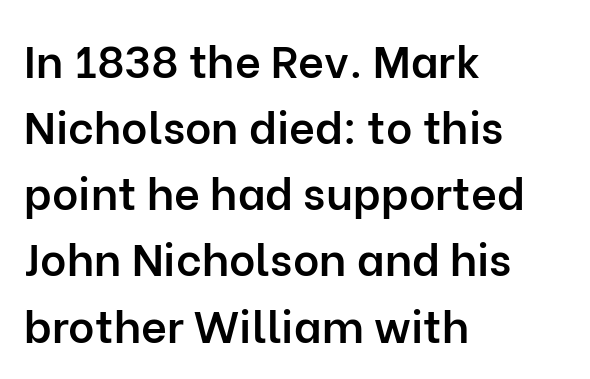
Q: Is the text bold? A: Semi-bold.
Q: Is the text italic (slanted)? A: No, it is upright.
Q: Is the typeface a serif or a sans-serif typeface? A: Sans-serif.
Q: Is the text underlined? A: No.
Q: How is the paragraph aligned? A: Left-aligned.
Q: Is the spacing between letters normal or unusually wide? A: Normal.
Q: Is the spacing between lines tight, normal or loose? A: Normal.
Q: Width (condensed, normal, or wide)? A: Normal.
Q: Stroke contrast? A: Low.
Q: x-height? A: Medium.
Q: Monospaced? A: No.
